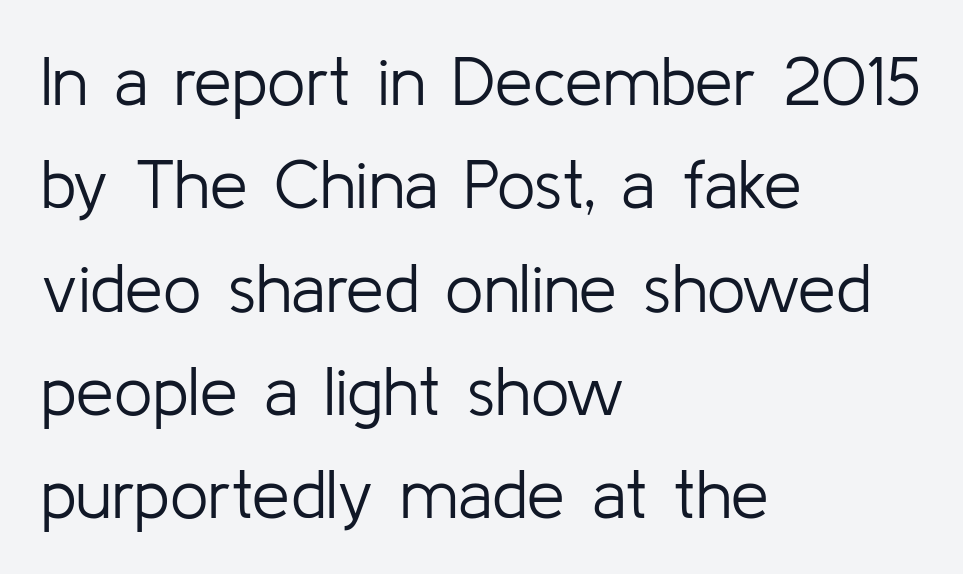
Q: Is the text bold? A: No.
Q: Is the text italic (slanted)? A: No, it is upright.
Q: Is the typeface a serif or a sans-serif typeface? A: Sans-serif.
Q: Is the text underlined? A: No.
Q: How is the paragraph aligned? A: Left-aligned.
Q: Is the spacing between letters normal or unusually wide? A: Normal.
Q: Is the spacing between lines tight, normal or loose? A: Normal.
Q: Width (condensed, normal, or wide)? A: Normal.
Q: Stroke contrast? A: Low.
Q: x-height? A: Medium.
Q: Monospaced? A: No.
